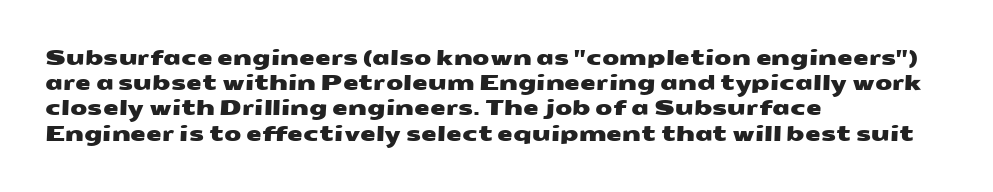
The image shows 20 px text type; set left-aligned, normal line spacing (1.26x), normal letter spacing, not underlined.
